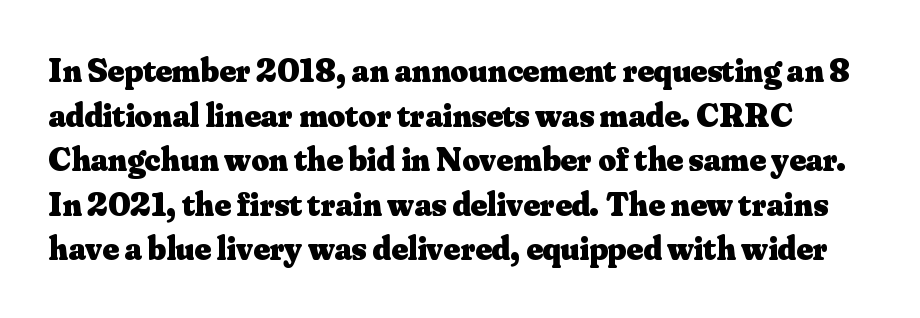
{"serif": "yes", "italic": "no", "bold": "yes", "weight": "heavy", "width": "normal", "stroke_contrast": "medium", "x_height": "small", "monospaced": "no", "underline": "no", "line_spacing": "normal", "line_spacing_ratio": 1.31, "letter_spacing": "normal", "letter_spacing_em": 0.0, "glyph_px": 34}
